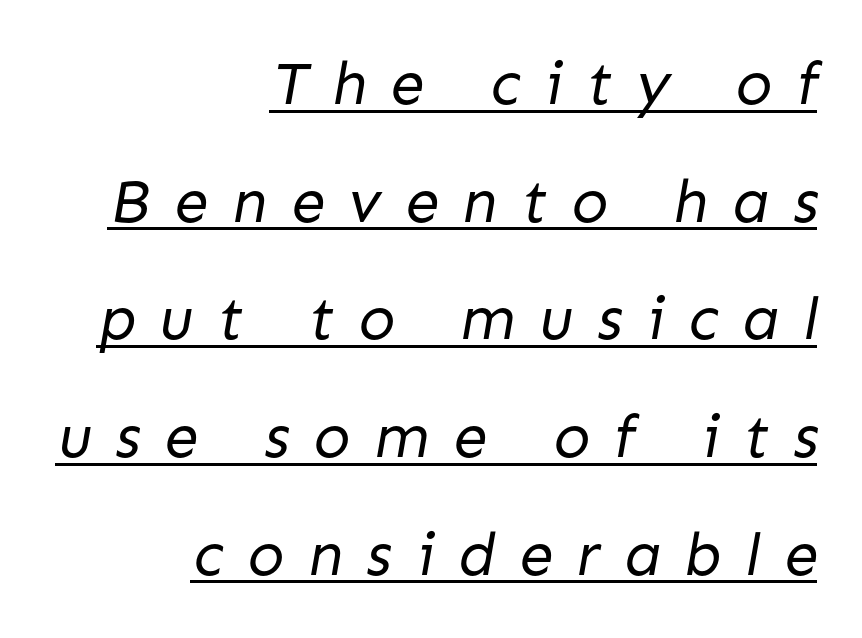
{"serif": "no", "bold": "no", "weight": "regular", "width": "normal", "stroke_contrast": "low", "x_height": "medium", "monospaced": "no", "underline": "yes", "align": "right", "line_spacing": "loose", "line_spacing_ratio": 1.93, "letter_spacing": "wide", "letter_spacing_em": 0.39, "glyph_px": 61}
